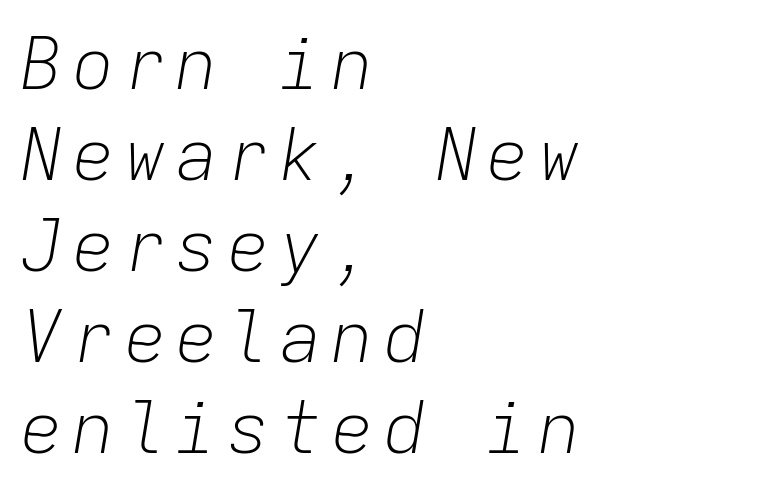
{"italic": "yes", "lean": "right", "slant_degrees": 9, "bold": "no", "weight": "light", "width": "normal", "stroke_contrast": "low", "x_height": "medium", "monospaced": "yes", "underline": "no", "align": "left", "line_spacing": "normal", "line_spacing_ratio": 1.28, "glyph_px": 71}
